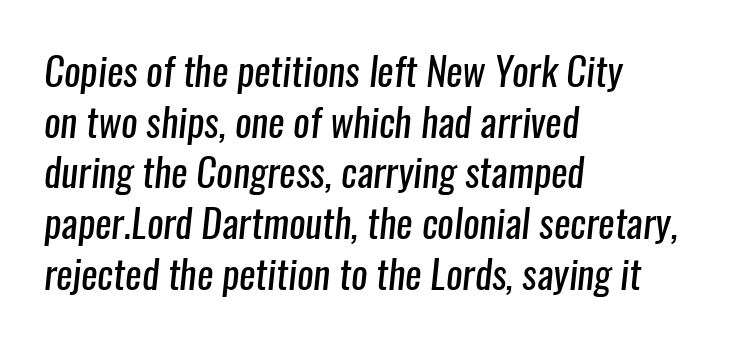
Q: Is the text bold? A: No.
Q: Is the typeface a serif or a sans-serif typeface? A: Sans-serif.
Q: Is the text underlined? A: No.
Q: How is the paragraph aligned? A: Left-aligned.
Q: Is the spacing between letters normal or unusually wide? A: Normal.
Q: Is the spacing between lines tight, normal or loose? A: Normal.
Q: Width (condensed, normal, or wide)? A: Condensed.
Q: Stroke contrast? A: Low.
Q: x-height? A: Medium.
Q: Monospaced? A: No.
